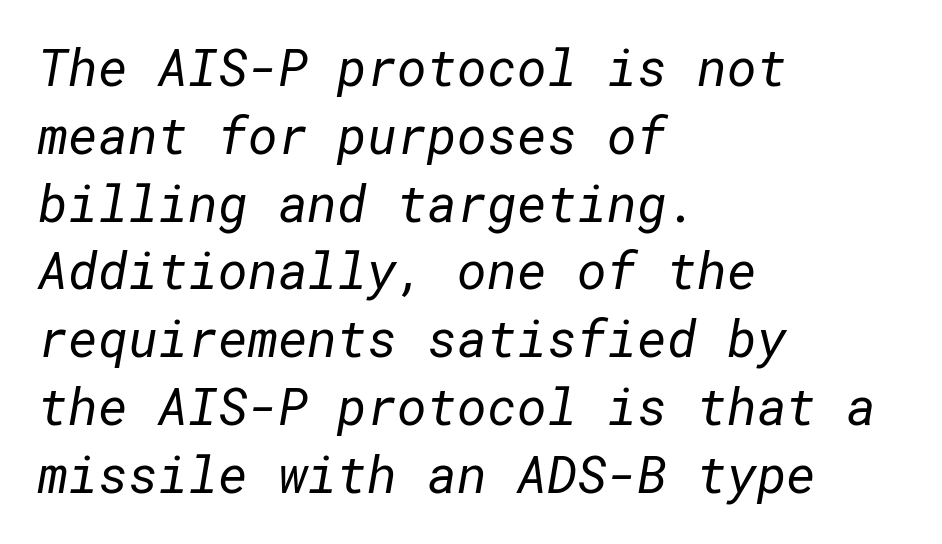
Q: Is the text bold? A: No.
Q: Is the typeface a serif or a sans-serif typeface? A: Sans-serif.
Q: Is the text underlined? A: No.
Q: How is the paragraph aligned? A: Left-aligned.
Q: Is the spacing between letters normal or unusually wide? A: Normal.
Q: Is the spacing between lines tight, normal or loose? A: Normal.
Q: Width (condensed, normal, or wide)? A: Normal.
Q: Stroke contrast? A: Low.
Q: x-height? A: Medium.
